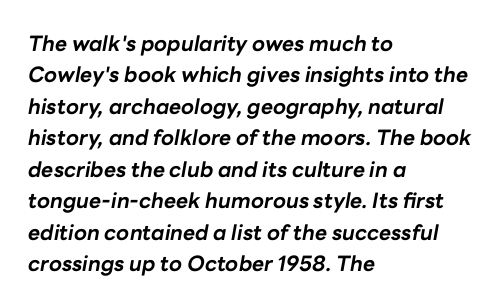
Vertical spacing — default. Check the space under the baseline: it is left empty. Weight: bold. Honestly, the letter spacing is just normal — you wouldn't notice it. In terms of posture, this sample is oblique.
